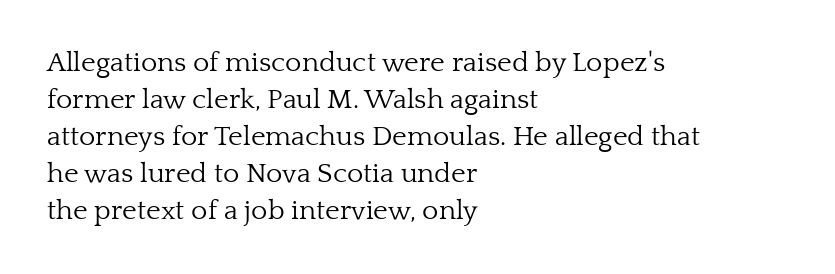
Q: Is the text bold? A: No.
Q: Is the text italic (slanted)? A: No, it is upright.
Q: Is the typeface a serif or a sans-serif typeface? A: Serif.
Q: Is the text underlined? A: No.
Q: How is the paragraph aligned? A: Left-aligned.
Q: Is the spacing between letters normal or unusually wide? A: Normal.
Q: Is the spacing between lines tight, normal or loose? A: Normal.
Q: Width (condensed, normal, or wide)? A: Normal.
Q: Stroke contrast? A: Low.
Q: x-height? A: Medium.
Q: Monospaced? A: No.
